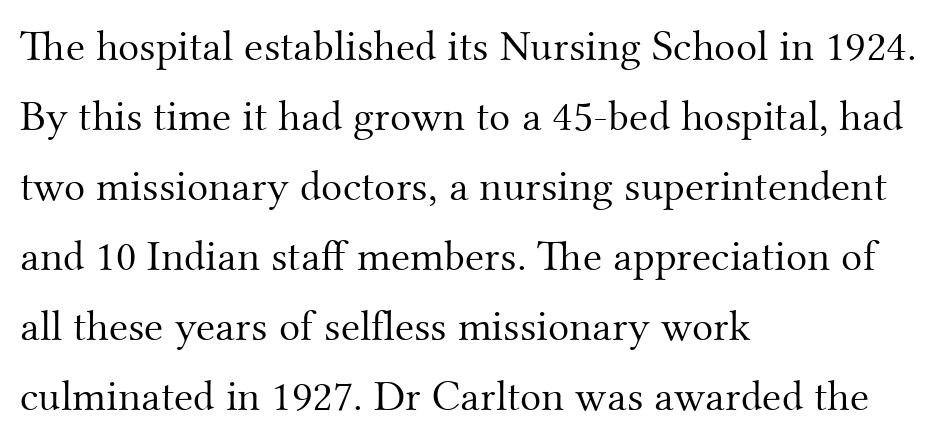
Line starts are locked; line ends wander. Honestly, the row spacing looks completely unremarkable. The typeface has the unassuming heft of standard copy or less. Beneath every word, the page is bare. Note: serifs present on the glyphs.
